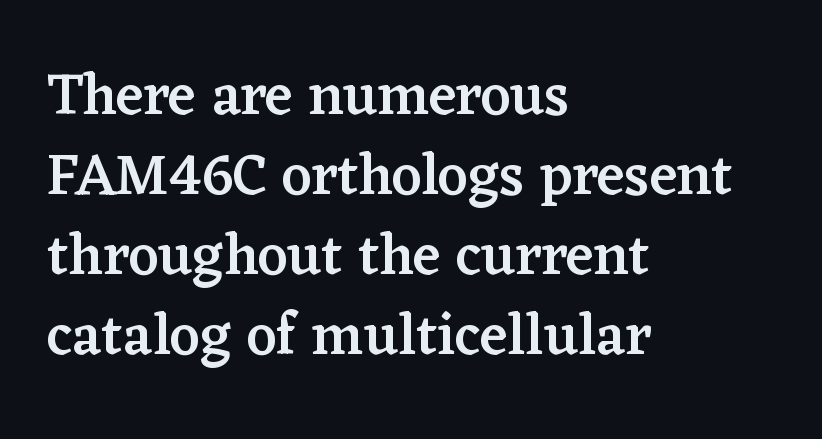
Honestly, the row spacing looks completely unremarkable. This is the in-between weight designers call semibold or demi. The typography opts for an upright posture over an oblique one. No extra tracking has been applied to these lines. This rendering employs a face with finishing strokes, i.e., a serif.
